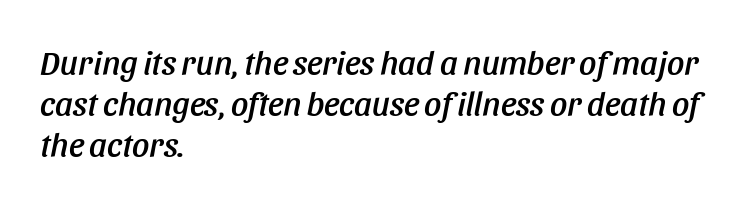
{"italic": "yes", "lean": "right", "slant_degrees": 11, "width": "condensed", "stroke_contrast": "low", "x_height": "large", "monospaced": "no", "underline": "no", "align": "left", "line_spacing_ratio": 1.21, "letter_spacing": "normal", "letter_spacing_em": 0.0, "glyph_px": 34}
